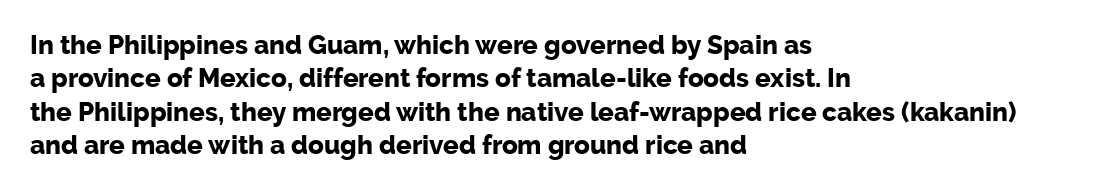
{"italic": "no", "bold": "yes", "underline": "no", "align": "left", "line_spacing": "normal", "line_spacing_ratio": 1.28, "letter_spacing": "normal", "letter_spacing_em": 0.0, "glyph_px": 26}
